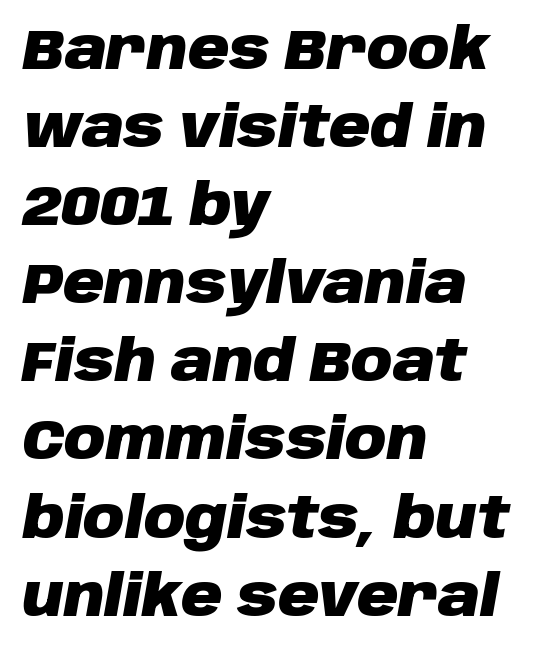
Q: Is the text bold? A: Yes.
Q: Is the text italic (slanted)? A: Yes, it leans right by about 10 degrees.
Q: Is the text underlined? A: No.
Q: How is the paragraph aligned? A: Left-aligned.
Q: Is the spacing between letters normal or unusually wide? A: Normal.
Q: Is the spacing between lines tight, normal or loose? A: Normal.
Q: Width (condensed, normal, or wide)? A: Normal.
Q: Stroke contrast? A: Low.
Q: x-height? A: Large.
Q: Monospaced? A: No.
